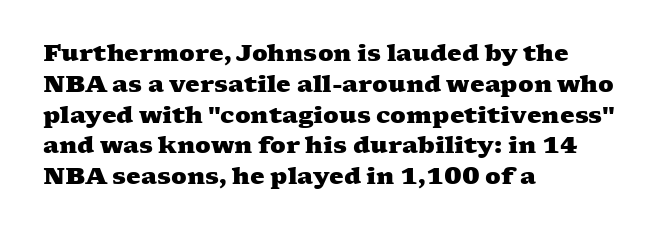
Q: Is the text bold? A: Yes.
Q: Is the text underlined? A: No.
Q: How is the paragraph aligned? A: Left-aligned.
Q: Is the spacing between letters normal or unusually wide? A: Normal.
Q: Is the spacing between lines tight, normal or loose? A: Normal.
